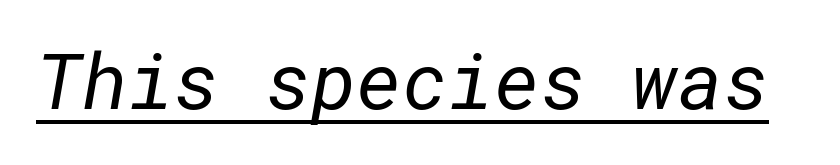
The image shows 78 px regular-weight sans-serif type; set normal letter spacing, underlined; low stroke contrast and a medium x-height.
